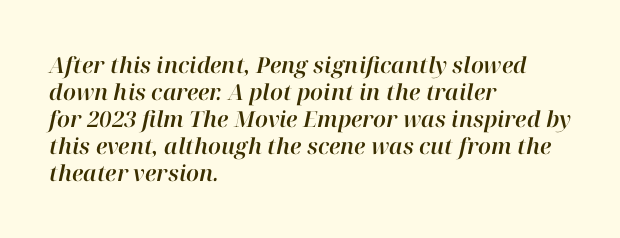
Q: Is the text italic (slanted)? A: Yes, it leans right by about 12 degrees.
Q: Is the text underlined? A: No.
Q: How is the paragraph aligned? A: Left-aligned.
Q: Is the spacing between letters normal or unusually wide? A: Normal.
